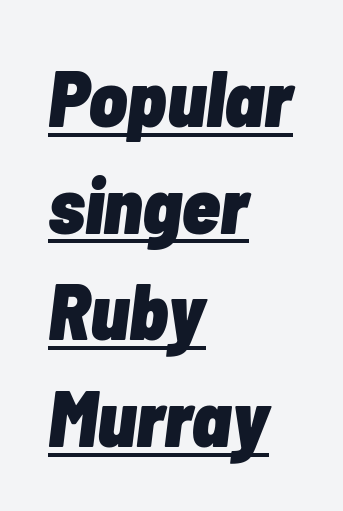
Is this a fixed-width face? No — the glyphs have proportional, varying widths. The rendering keeps characters at their native spacing. This sample uses an oblique cut, with every glyph tilted off the vertical. The paragraph shown leans on its left margin.
